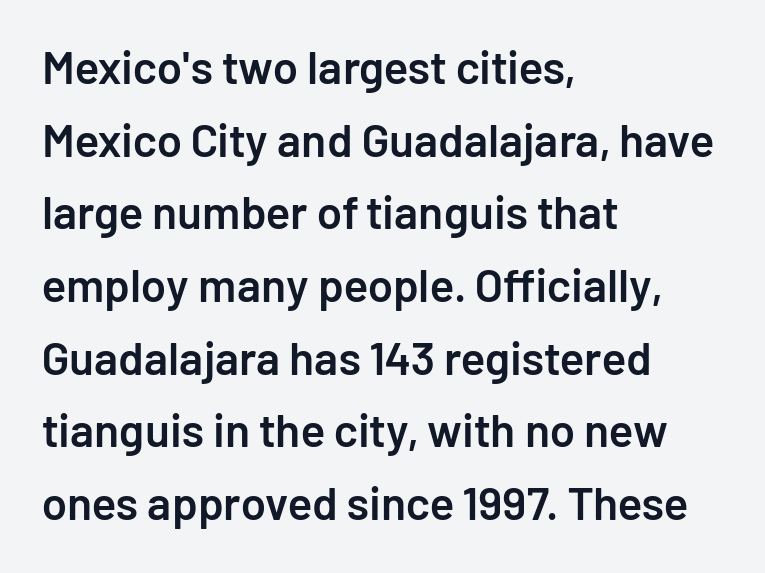
The image shows 46 px semibold sans-serif type, upright; set left-aligned, normal line spacing (1.58x), normal letter spacing, not underlined; low stroke contrast and a medium x-height.
